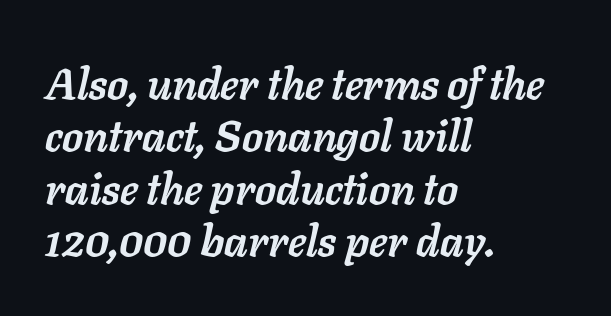
Do the characters align in a grid? No, the font is proportional. Check the space under the baseline: it is left empty. The line texture is even and compact thanks to regular tracking. The letters are slanted; this is an italic face. If you drew a ruler down the left edge, every line would touch it. The glyphs have the mass of a bold cut.
